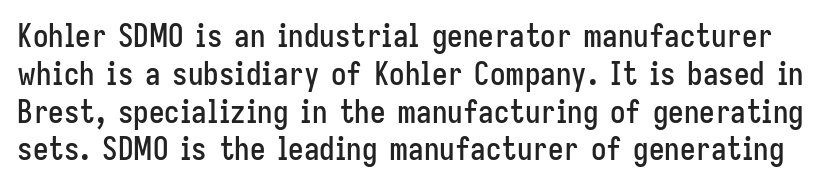
Q: Is the text italic (slanted)? A: No, it is upright.
Q: Is the typeface a serif or a sans-serif typeface? A: Sans-serif.
Q: Is the text underlined? A: No.
Q: Is the spacing between letters normal or unusually wide? A: Normal.
Q: Width (condensed, normal, or wide)? A: Condensed.
Q: Stroke contrast? A: Low.
Q: x-height? A: Medium.
Q: Monospaced? A: No.
